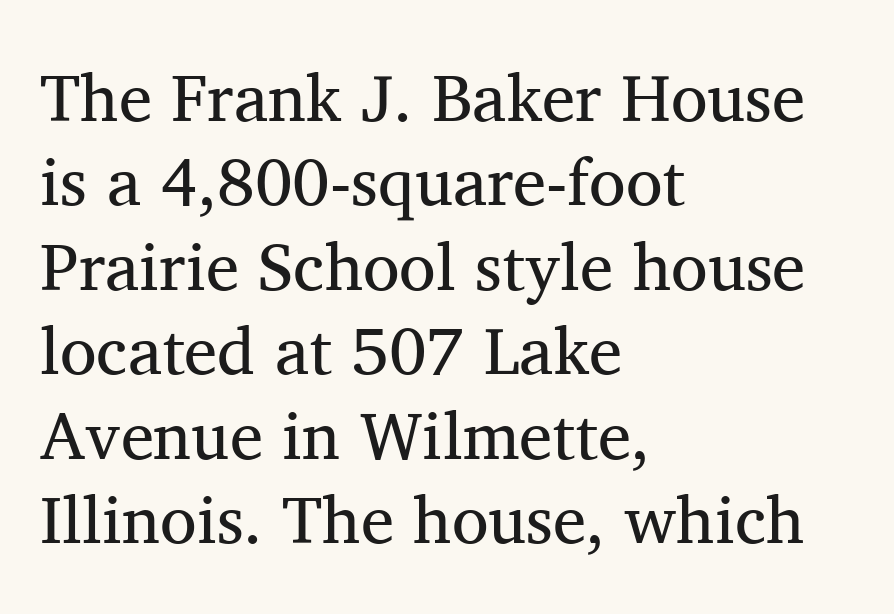
{"serif": "yes", "italic": "no", "bold": "no", "weight": "regular", "width": "normal", "stroke_contrast": "medium", "x_height": "medium", "monospaced": "no", "underline": "no", "align": "left", "line_spacing": "normal", "line_spacing_ratio": 1.26, "letter_spacing": "normal", "letter_spacing_em": 0.0, "glyph_px": 67}
